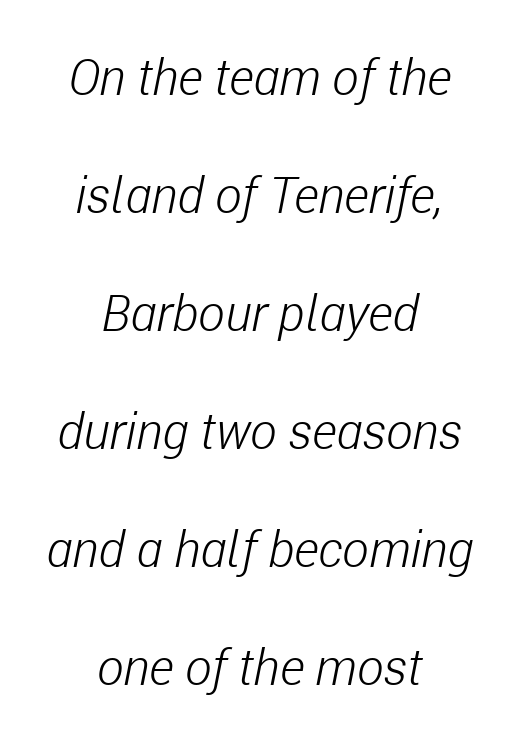
The image shows 50 px light, condensed type, italic (leaning right); set centered, loose line spacing (2.36x), normal letter spacing, not underlined; low stroke contrast and a medium x-height.
